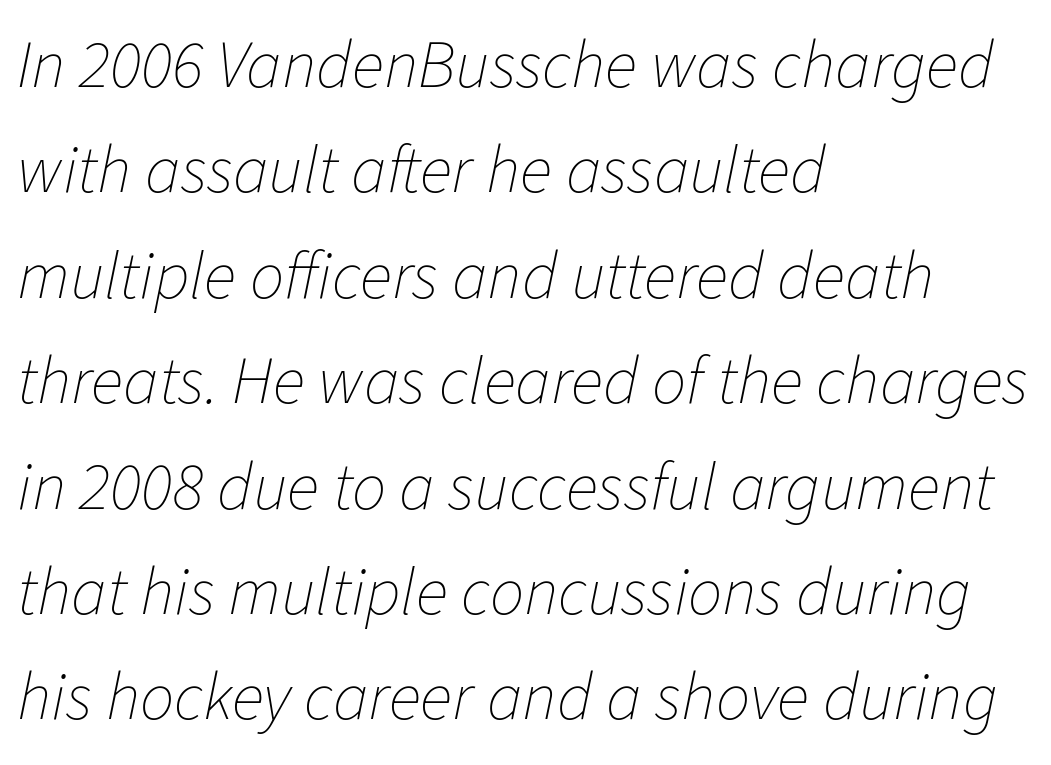
No extra ink here — the face is not bold. A classic flush-left, rag-right setting is used for this passage. The rendering uses natural spacing where letterforms have individual widths. This block has exactly the height ordinary leading produces.
